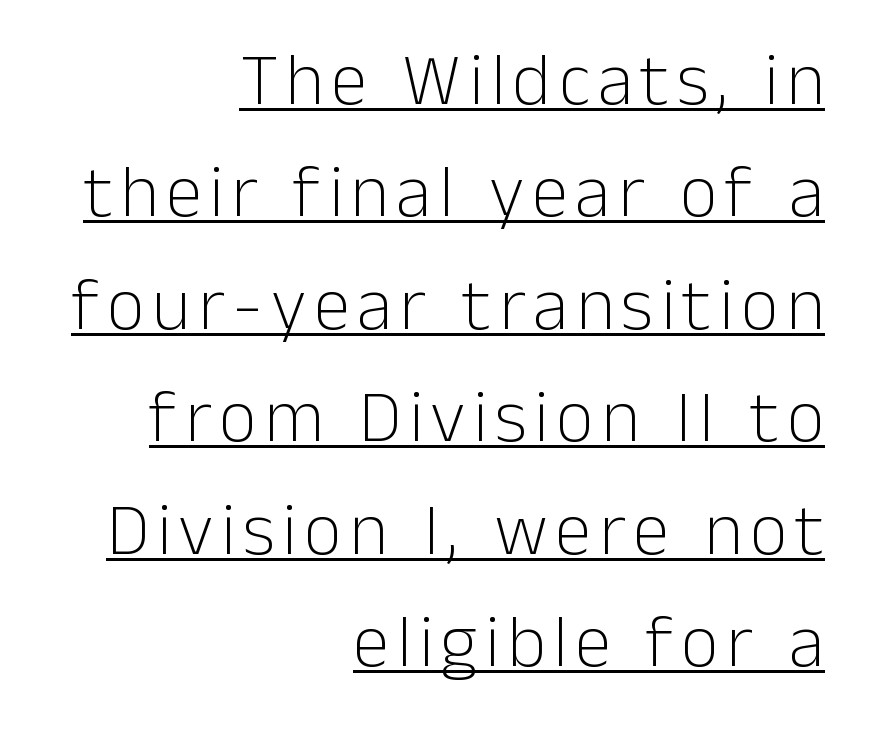
The image shows 74 px light sans-serif type, upright; set right-aligned, normal line spacing (1.52x), underlined; low stroke contrast and a medium x-height.
